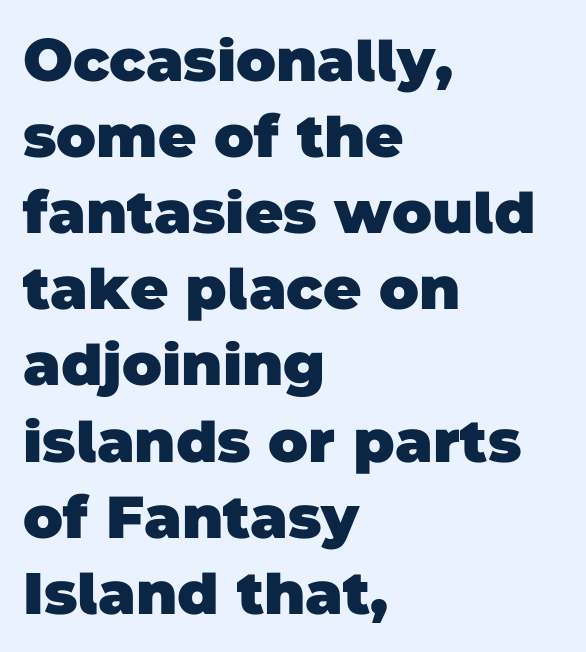
The image shows 59 px heavy sans-serif type; set left-aligned, normal line spacing (1.29x), normal letter spacing, not underlined; low stroke contrast and a large x-height.
